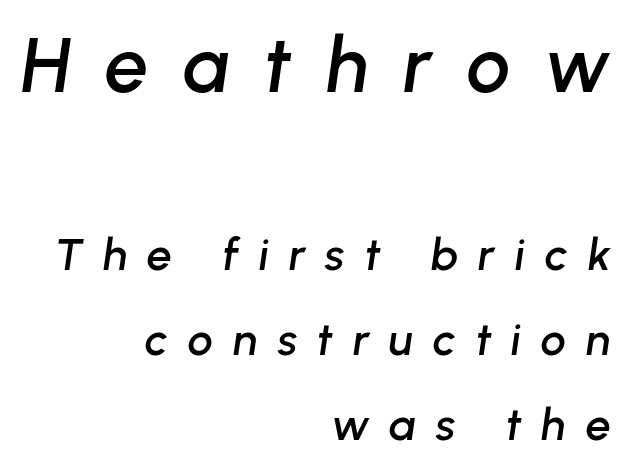
The image shows 78 px text type, italic (leaning right); set right-aligned, line spacing 1.89x, unusually wide letter spacing (+0.44 em), not underlined; the first (top) block is 1.73x larger; low stroke contrast and a medium x-height.
